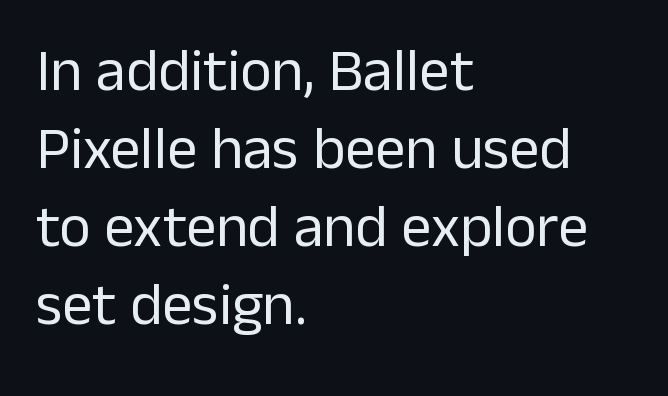
{"serif": "no", "italic": "no", "bold": "no", "weight": "regular", "width": "normal", "stroke_contrast": "low", "x_height": "medium", "monospaced": "no", "underline": "no", "align": "left", "line_spacing": "normal", "line_spacing_ratio": 1.3, "letter_spacing": "normal", "letter_spacing_em": 0.0, "glyph_px": 60}
